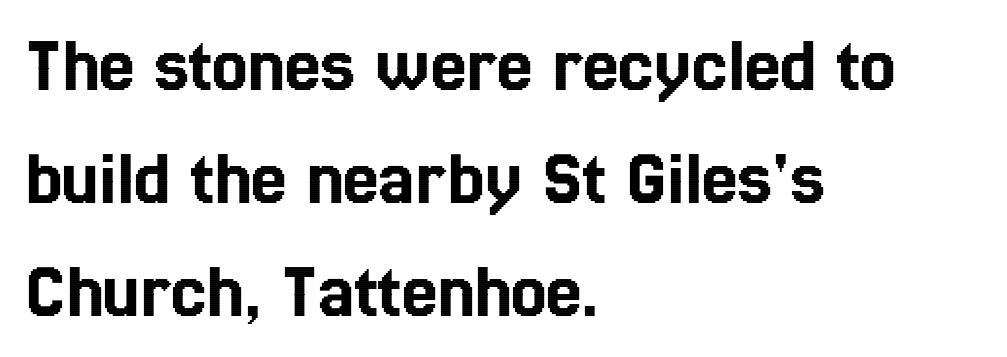
Q: Is the text italic (slanted)? A: No, it is upright.
Q: Is the text underlined? A: No.
Q: How is the paragraph aligned? A: Left-aligned.
Q: Is the spacing between letters normal or unusually wide? A: Normal.
Q: Is the spacing between lines tight, normal or loose? A: Normal.
Q: Width (condensed, normal, or wide)? A: Condensed.
Q: x-height? A: Medium.
Q: Monospaced? A: No.
